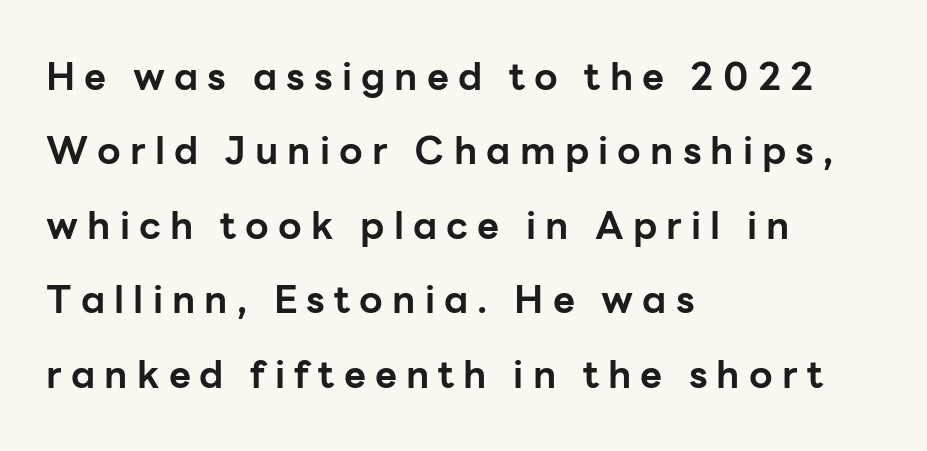
The image shows 38 px bold sans-serif type, upright; set left-aligned, loose line spacing (1.96x), unusually wide letter spacing (+0.24 em), not underlined; low stroke contrast and a medium x-height.
